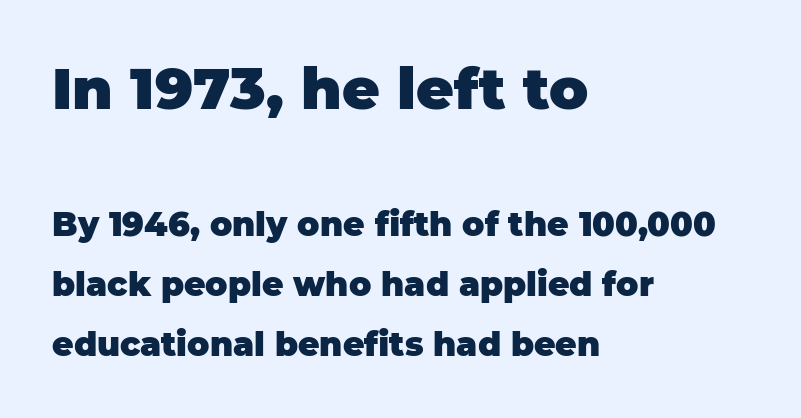
Stroke terminals: plain, sans-serif. Glyph-to-glyph distance matches everyday printed text. This layout puts the oversized block above and the modest block below. These lines stack with their left ends in a neat column.
